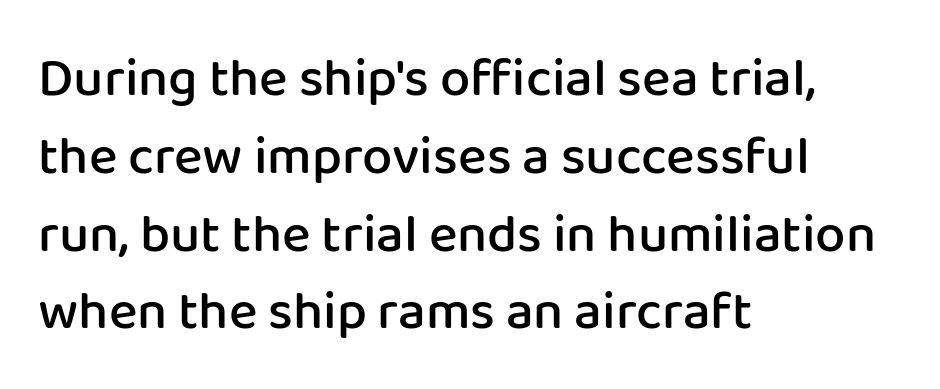
{"serif": "no", "italic": "no", "bold": "semi", "weight": "semibold", "width": "normal", "stroke_contrast": "low", "x_height": "medium", "monospaced": "no", "underline": "no", "align": "left", "line_spacing": "normal", "line_spacing_ratio": 1.44, "letter_spacing": "normal", "letter_spacing_em": 0.0, "glyph_px": 54}
